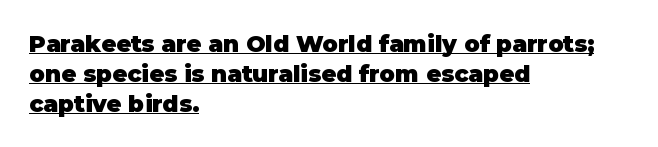
Q: Is the text bold? A: Yes.
Q: Is the text italic (slanted)? A: No, it is upright.
Q: Is the text underlined? A: Yes.
Q: How is the paragraph aligned? A: Left-aligned.
Q: Is the spacing between letters normal or unusually wide? A: Normal.
Q: Is the spacing between lines tight, normal or loose? A: Normal.
